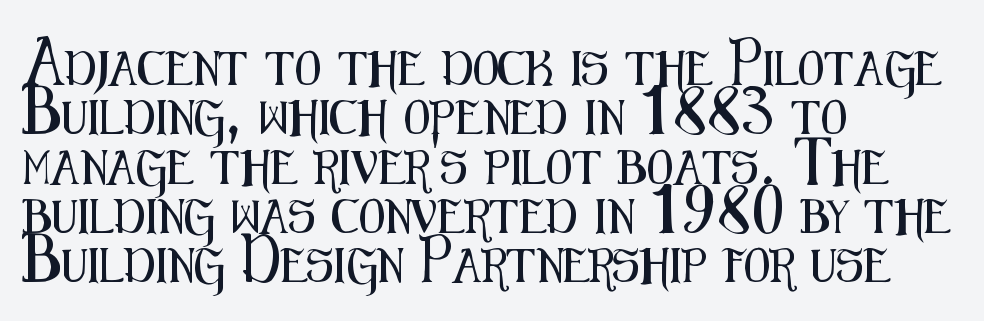
{"italic": "no", "width": "condensed", "stroke_contrast": "medium", "x_height": "medium", "monospaced": "no", "underline": "no", "align": "left", "line_spacing": "normal", "line_spacing_ratio": 1.45, "letter_spacing": "normal", "letter_spacing_em": 0.0, "glyph_px": 34}
